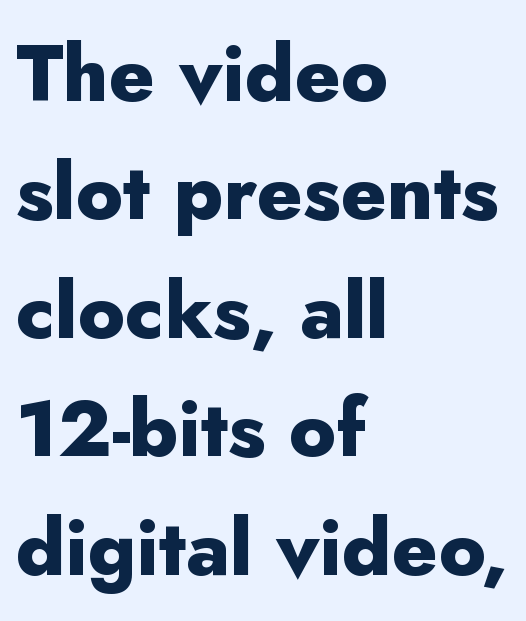
Q: Is the text bold? A: Yes.
Q: Is the text italic (slanted)? A: No, it is upright.
Q: Is the typeface a serif or a sans-serif typeface? A: Sans-serif.
Q: Is the text underlined? A: No.
Q: How is the paragraph aligned? A: Left-aligned.
Q: Is the spacing between letters normal or unusually wide? A: Normal.
Q: Is the spacing between lines tight, normal or loose? A: Normal.
Q: Width (condensed, normal, or wide)? A: Normal.
Q: Stroke contrast? A: Low.
Q: x-height? A: Small.
Q: Monospaced? A: No.
